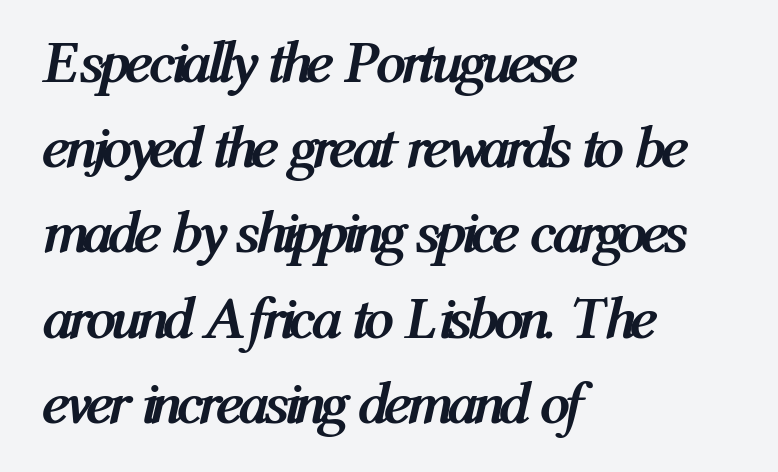
Q: Is the text bold? A: Yes.
Q: Is the text italic (slanted)? A: Yes, it leans right by about 12 degrees.
Q: Is the text underlined? A: No.
Q: How is the paragraph aligned? A: Left-aligned.
Q: Is the spacing between letters normal or unusually wide? A: Normal.
Q: Is the spacing between lines tight, normal or loose? A: Normal.
Q: Width (condensed, normal, or wide)? A: Condensed.
Q: Stroke contrast? A: Medium.
Q: x-height? A: Medium.
Q: Monospaced? A: No.
